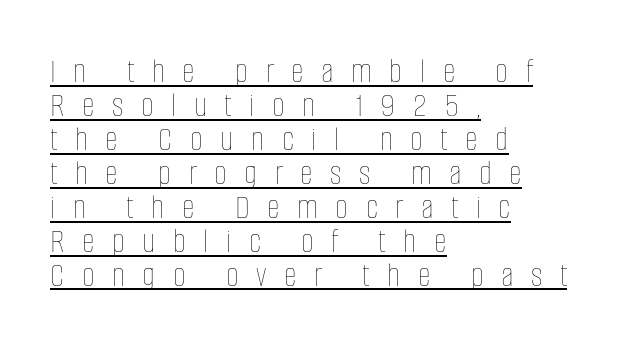
{"italic": "no", "bold": "no", "weight": "thin", "width": "condensed", "stroke_contrast": "low", "x_height": "large", "monospaced": "no", "underline": "yes", "align": "left", "line_spacing": "tight", "line_spacing_ratio": 0.97, "letter_spacing": "wide", "letter_spacing_em": 0.5, "glyph_px": 35}
